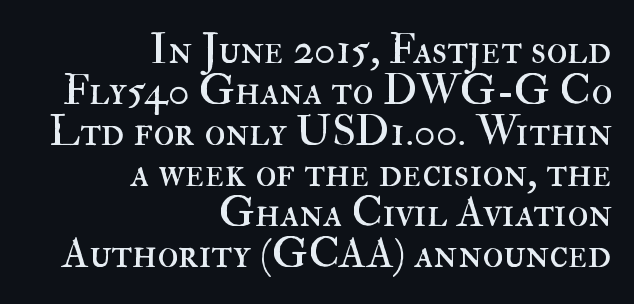
Bold? No — there's no thickening of the strokes. The string is rendered with underlining switched off. No italicization has been applied; the sample stays upright. Notice how descenders almost collide with the ascenders below — that's tight leading. Spacing verdict: proportional, widths tailored to each character.
